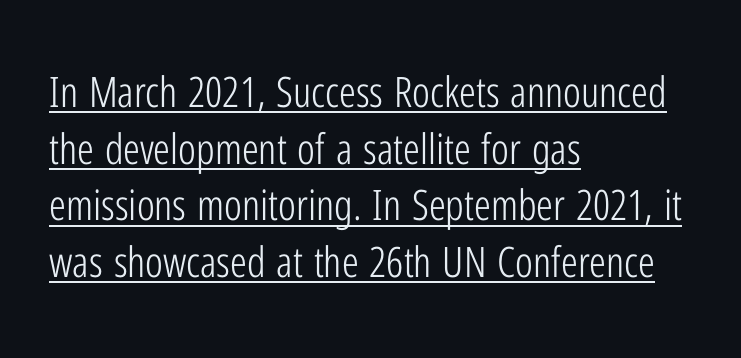
The image shows 42 px light, condensed sans-serif type, upright; set left-aligned, normal line spacing (1.35x), normal letter spacing, underlined; low stroke contrast and a medium x-height.
